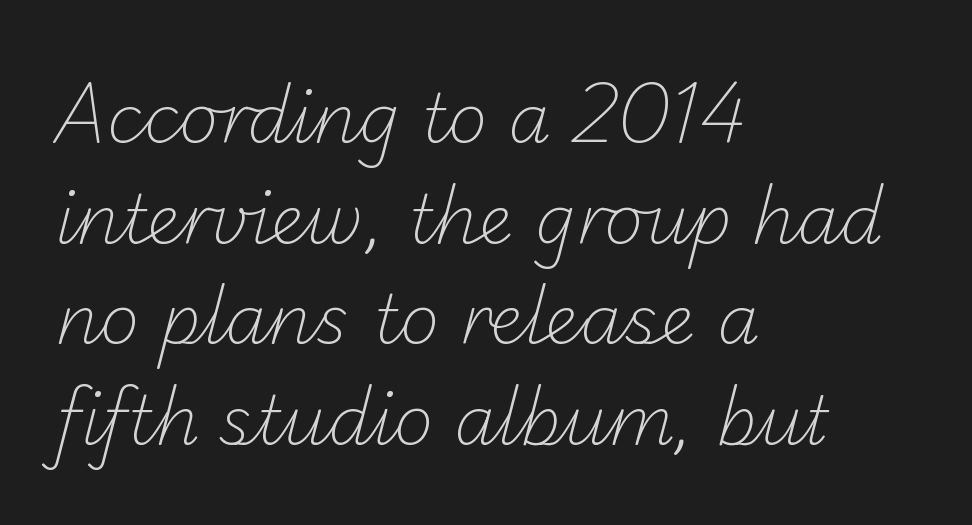
{"serif": "no", "bold": "no", "weight": "light", "width": "normal", "stroke_contrast": "low", "x_height": "small", "monospaced": "no", "underline": "no", "align": "left", "line_spacing": "normal", "line_spacing_ratio": 1.48, "letter_spacing": "normal", "letter_spacing_em": 0.0, "glyph_px": 68}
